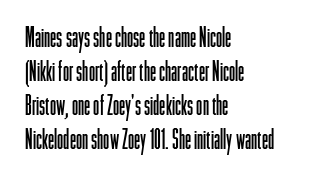
{"serif": "no", "italic": "no", "bold": "no", "weight": "light", "width": "condensed", "stroke_contrast": "low", "x_height": "medium", "monospaced": "no", "underline": "no", "align": "left", "line_spacing_ratio": 1.22, "letter_spacing": "normal", "letter_spacing_em": 0.0, "glyph_px": 28}
